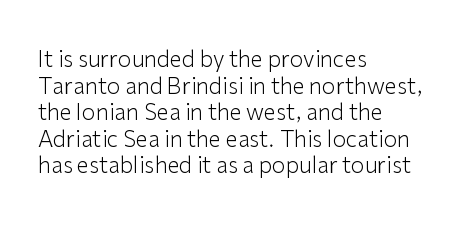
{"italic": "no", "bold": "no", "underline": "no", "align": "left", "line_spacing_ratio": 1.21, "letter_spacing": "normal", "letter_spacing_em": 0.0, "glyph_px": 22}
